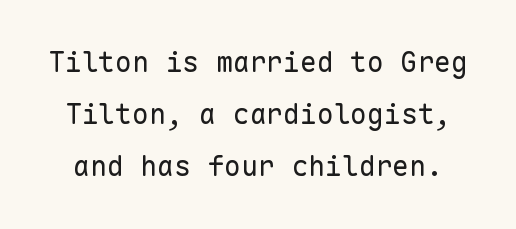
The image shows 28 px regular-weight sans-serif type, upright, monospaced; set line spacing 1.86x, normal letter spacing, not underlined; low stroke contrast and a medium x-height.
